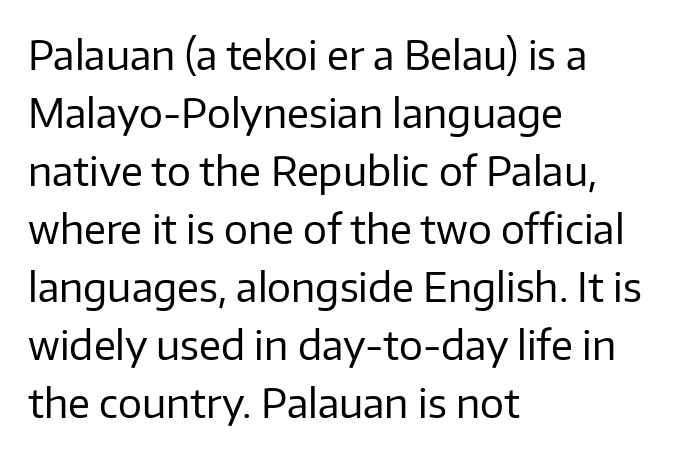
{"serif": "no", "italic": "no", "bold": "no", "weight": "regular", "width": "normal", "stroke_contrast": "low", "x_height": "medium", "monospaced": "no", "underline": "no", "align": "left", "line_spacing": "normal", "line_spacing_ratio": 1.45, "letter_spacing": "normal", "letter_spacing_em": 0.0, "glyph_px": 40}
